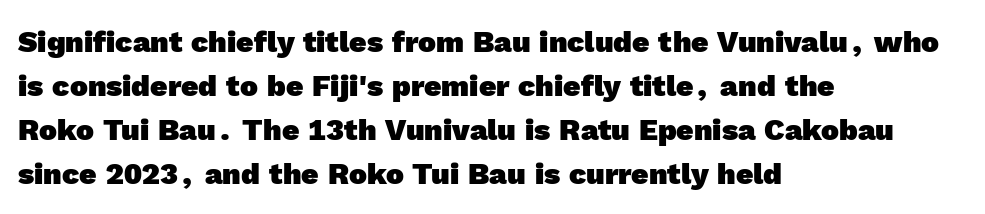
Q: Is the text bold? A: Yes.
Q: Is the typeface a serif or a sans-serif typeface? A: Sans-serif.
Q: Is the text underlined? A: No.
Q: How is the paragraph aligned? A: Left-aligned.
Q: Is the spacing between letters normal or unusually wide? A: Normal.
Q: Is the spacing between lines tight, normal or loose? A: Normal.
Q: Width (condensed, normal, or wide)? A: Normal.
Q: x-height? A: Medium.
Q: Monospaced? A: No.
